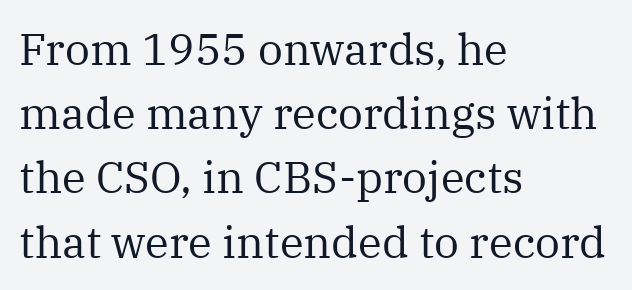
Compared with typical body copy, the letter spacing here is the same. Decoration check: the copy has no underline. The ragged edge is on the right, which tells us the setting is flush left. The block of text has a typical density, with ordinary space between rows. Stroke mass is kept to a normal reading level or below.
